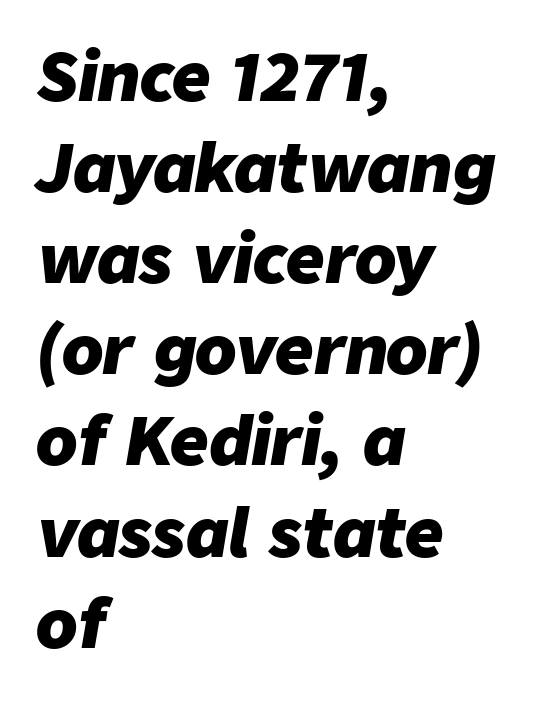
Q: Is the text bold? A: Yes.
Q: Is the text italic (slanted)? A: Yes, it leans right by about 9 degrees.
Q: Is the text underlined? A: No.
Q: How is the paragraph aligned? A: Left-aligned.
Q: Is the spacing between letters normal or unusually wide? A: Normal.
Q: Is the spacing between lines tight, normal or loose? A: Normal.
Q: Width (condensed, normal, or wide)? A: Normal.
Q: Stroke contrast? A: Low.
Q: x-height? A: Medium.
Q: Monospaced? A: No.
